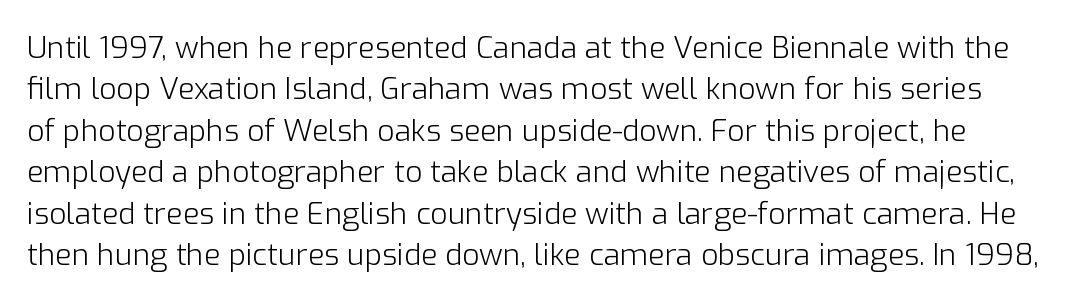
The gap between lines stays unmarked. Upright lettering throughout. Spacing verdict: proportional, widths tailored to each character. No chunkiness to these letters — they're not bold. One glance says typical: line gaps are just what's usual. The gaps between neighbouring characters are ordinary and unremarkable.
